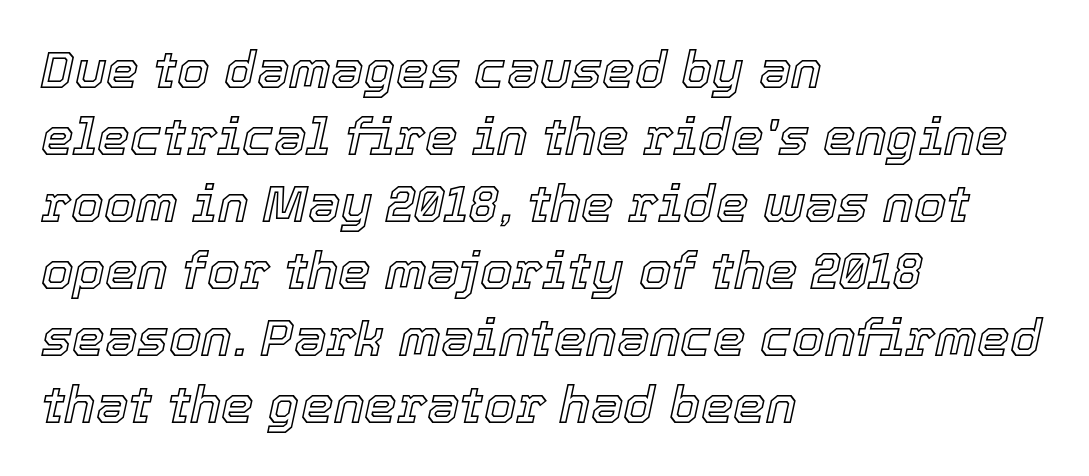
Q: Is the text italic (slanted)? A: Yes, it leans right by about 12 degrees.
Q: Is the text underlined? A: No.
Q: How is the paragraph aligned? A: Left-aligned.
Q: Is the spacing between letters normal or unusually wide? A: Normal.
Q: Is the spacing between lines tight, normal or loose? A: Normal.
Q: Width (condensed, normal, or wide)? A: Normal.
Q: x-height? A: Medium.
Q: Monospaced? A: No.
